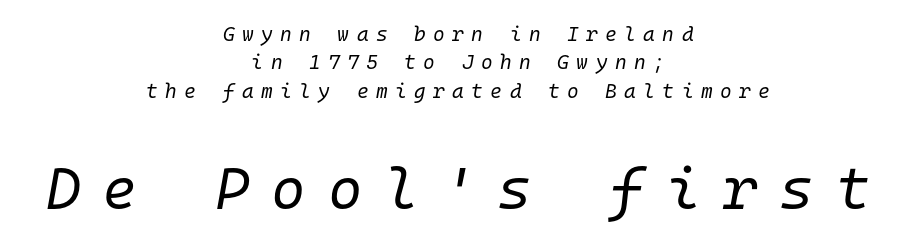
The image shows 59 px regular-weight type, italic (leaning right), monospaced; set centered, normal line spacing (1.42x), unusually wide letter spacing (+0.37 em), not underlined; the second (bottom) block is 2.95x larger; low stroke contrast and a medium x-height.
